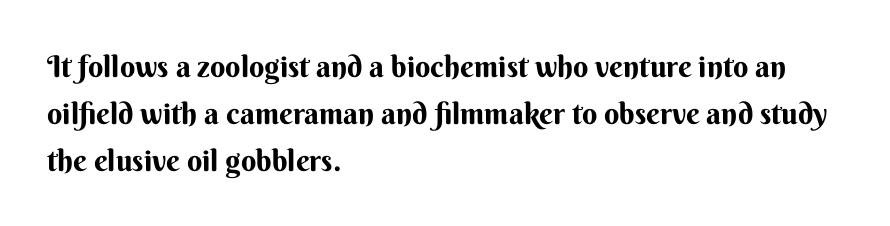
{"serif": "no", "italic": "no", "bold": "yes", "weight": "bold", "width": "normal", "stroke_contrast": "medium", "x_height": "small", "monospaced": "no", "underline": "no", "align": "left", "line_spacing": "normal", "line_spacing_ratio": 1.56, "letter_spacing": "normal", "letter_spacing_em": 0.0, "glyph_px": 30}
